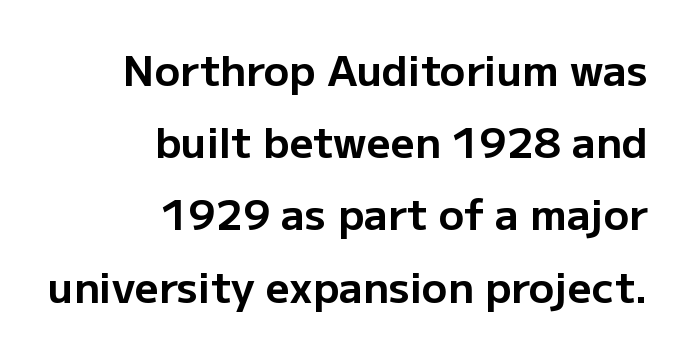
Q: Is the text bold? A: Yes.
Q: Is the text italic (slanted)? A: No, it is upright.
Q: Is the typeface a serif or a sans-serif typeface? A: Sans-serif.
Q: Is the text underlined? A: No.
Q: How is the paragraph aligned? A: Right-aligned.
Q: Is the spacing between letters normal or unusually wide? A: Normal.
Q: Width (condensed, normal, or wide)? A: Normal.
Q: Stroke contrast? A: Low.
Q: x-height? A: Medium.
Q: Monospaced? A: No.
